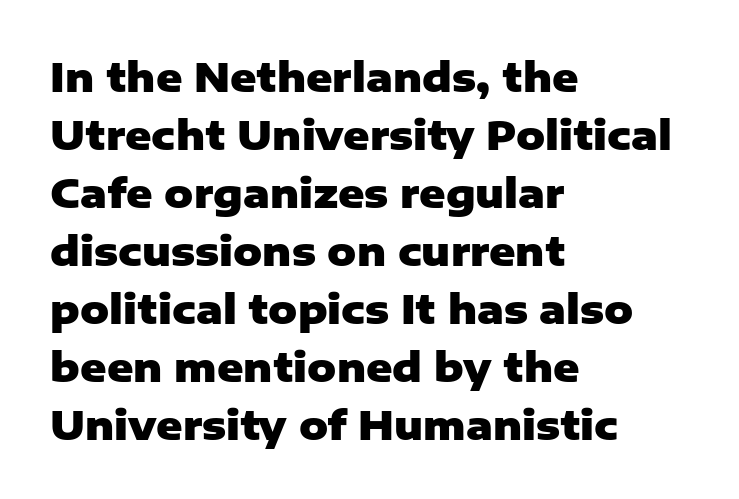
Q: Is the text bold? A: Yes.
Q: Is the text italic (slanted)? A: No, it is upright.
Q: Is the typeface a serif or a sans-serif typeface? A: Sans-serif.
Q: Is the text underlined? A: No.
Q: How is the paragraph aligned? A: Left-aligned.
Q: Is the spacing between letters normal or unusually wide? A: Normal.
Q: Is the spacing between lines tight, normal or loose? A: Normal.
Q: Width (condensed, normal, or wide)? A: Normal.
Q: Stroke contrast? A: Low.
Q: x-height? A: Medium.
Q: Monospaced? A: No.
